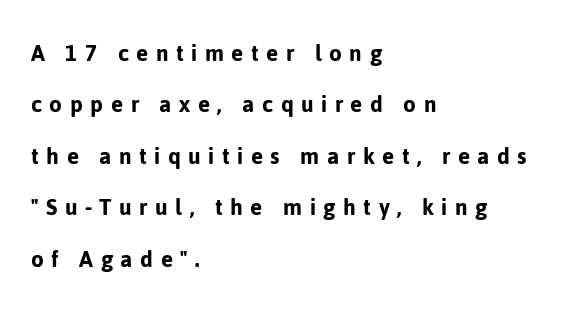
The image shows 26 px text type, upright; set left-aligned, loose line spacing (1.98x), unusually wide letter spacing (+0.29 em), not underlined.
